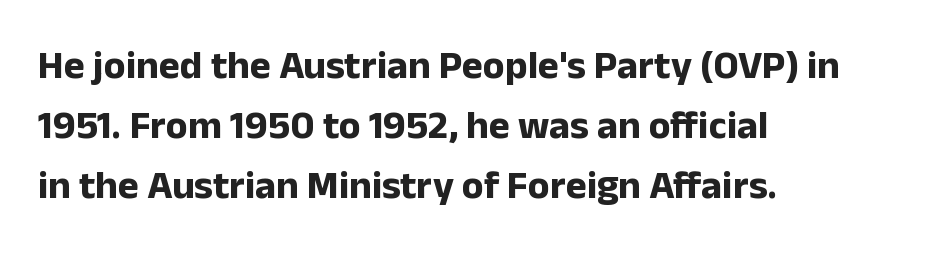
{"serif": "no", "italic": "no", "bold": "yes", "weight": "bold", "width": "normal", "stroke_contrast": "low", "x_height": "medium", "monospaced": "no", "underline": "no", "align": "left", "line_spacing": "normal", "line_spacing_ratio": 1.5, "letter_spacing": "normal", "letter_spacing_em": 0.0, "glyph_px": 40}
